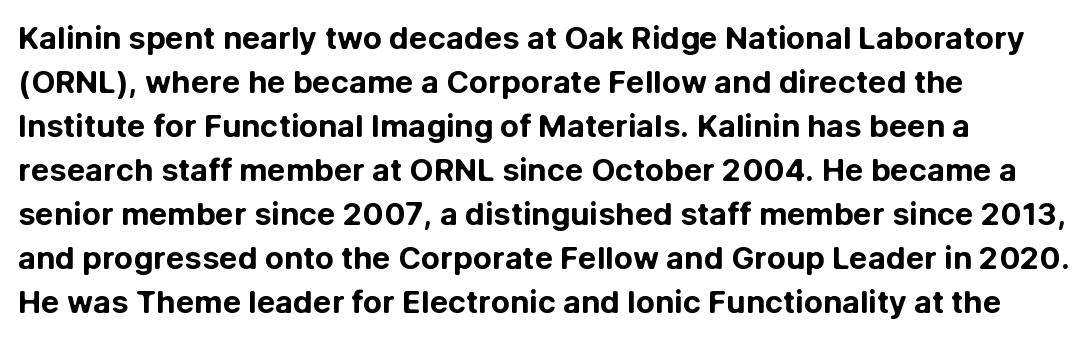
{"serif": "no", "italic": "no", "bold": "yes", "weight": "bold", "width": "normal", "stroke_contrast": "low", "x_height": "medium", "monospaced": "no", "underline": "no", "align": "left", "line_spacing": "normal", "line_spacing_ratio": 1.42, "letter_spacing": "normal", "letter_spacing_em": 0.0, "glyph_px": 31}
